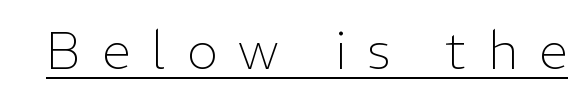
{"serif": "no", "italic": "no", "bold": "no", "weight": "light", "width": "normal", "stroke_contrast": "low", "x_height": "medium", "monospaced": "no", "underline": "yes", "letter_spacing": "wide", "letter_spacing_em": 0.41, "glyph_px": 52}
